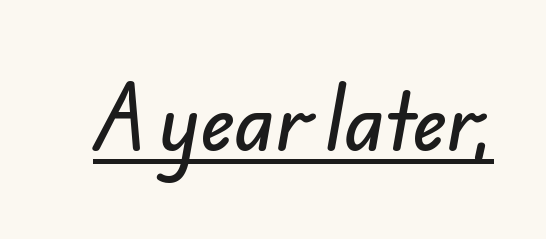
The letters carry no serifs — their stems end cleanly without finishing strokes. Here the designer chose a conventional face with non-uniform glyph widths. The face used here is rendered with its standard letterfit. The typesetter has applied underlining to the passage shown.
